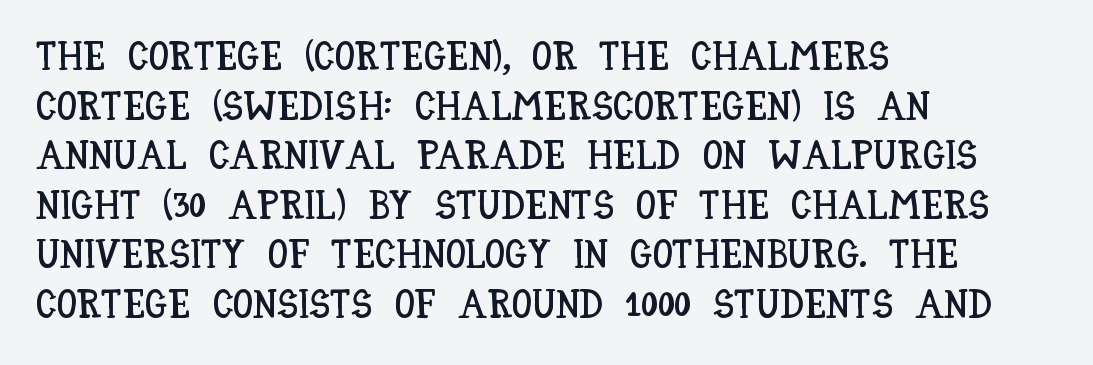
The image shows 40 px condensed type, upright; set left-aligned, line spacing 1.24x, normal letter spacing, not underlined; low stroke contrast and a large x-height.
